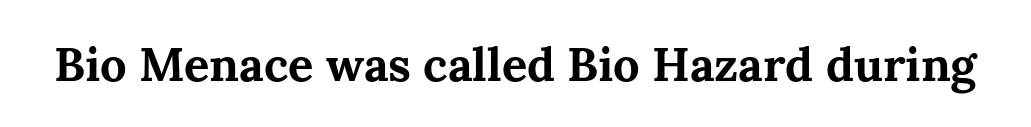
Q: Is the text bold? A: Yes.
Q: Is the text italic (slanted)? A: No, it is upright.
Q: Is the typeface a serif or a sans-serif typeface? A: Serif.
Q: Is the text underlined? A: No.
Q: Is the spacing between letters normal or unusually wide? A: Normal.
Q: Width (condensed, normal, or wide)? A: Normal.
Q: Stroke contrast? A: Medium.
Q: x-height? A: Medium.
Q: Monospaced? A: No.
